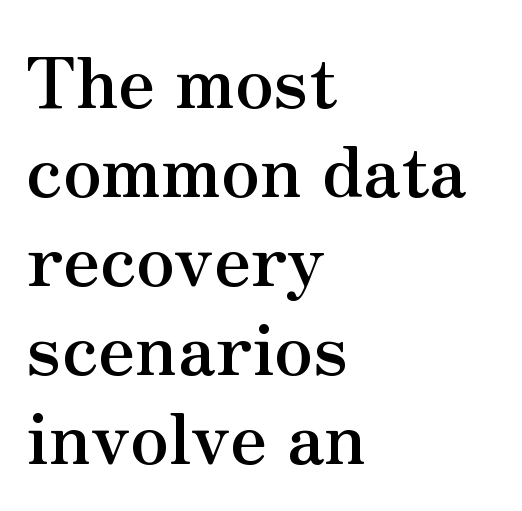
{"serif": "yes", "italic": "no", "bold": "yes", "weight": "semibold", "width": "normal", "stroke_contrast": "medium", "x_height": "small", "monospaced": "no", "underline": "no", "align": "left", "line_spacing": "normal", "line_spacing_ratio": 1.27, "letter_spacing": "normal", "letter_spacing_em": 0.0, "glyph_px": 70}
